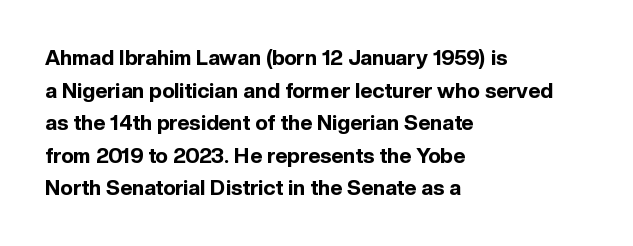
The image shows 21 px bold type, upright; set left-aligned, normal line spacing (1.55x), normal letter spacing, not underlined.
